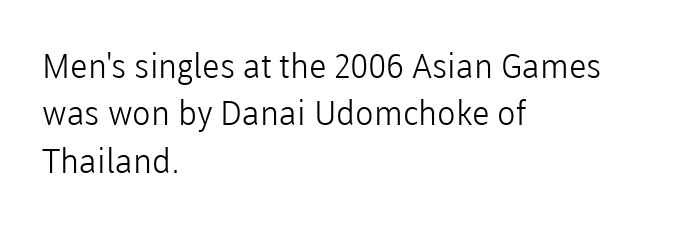
The image shows 34 px light sans-serif type, upright; set left-aligned, normal line spacing (1.39x), normal letter spacing, not underlined; low stroke contrast and a medium x-height.
